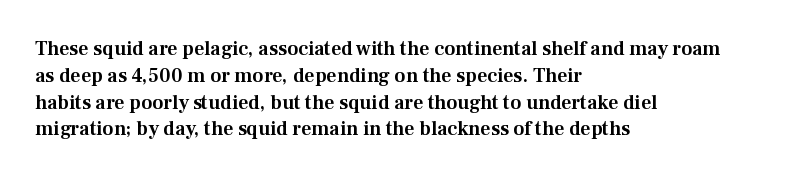
Q: Is the text italic (slanted)? A: No, it is upright.
Q: Is the text underlined? A: No.
Q: How is the paragraph aligned? A: Left-aligned.
Q: Is the spacing between letters normal or unusually wide? A: Normal.
Q: Is the spacing between lines tight, normal or loose? A: Normal.
